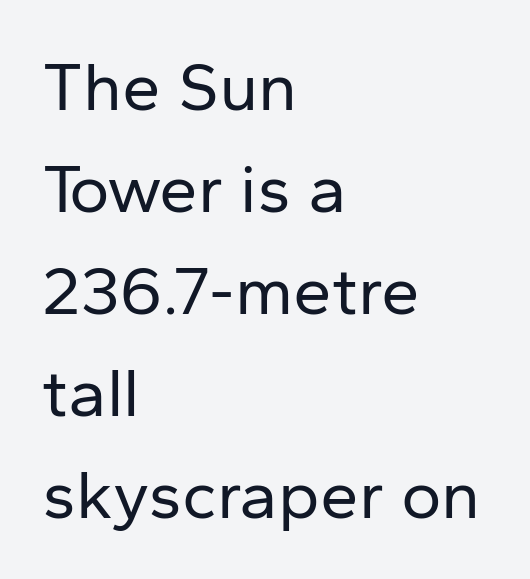
{"serif": "no", "italic": "no", "bold": "no", "weight": "regular", "width": "normal", "stroke_contrast": "low", "x_height": "medium", "monospaced": "no", "underline": "no", "align": "left", "line_spacing": "normal", "line_spacing_ratio": 1.48, "letter_spacing": "normal", "letter_spacing_em": 0.0, "glyph_px": 69}
